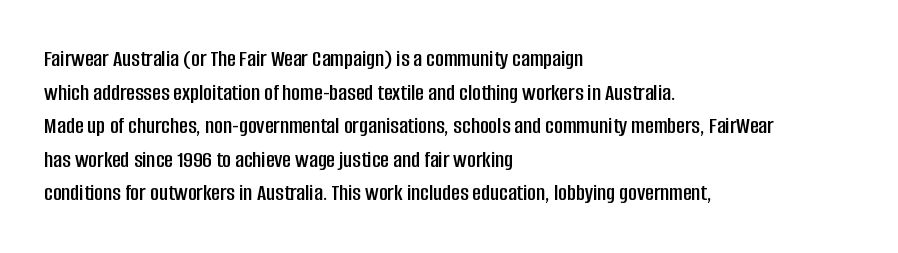
The image shows 24 px text type, upright; set left-aligned, normal line spacing (1.4x), normal letter spacing, not underlined.
